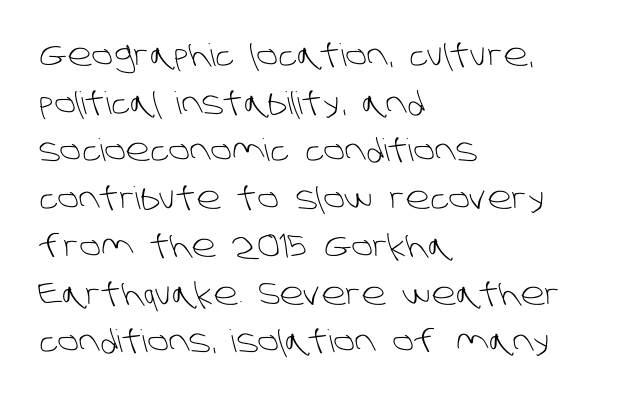
The image shows 31 px light sans-serif type; set left-aligned, normal line spacing (1.54x), normal letter spacing, not underlined; low stroke contrast and a large x-height.
